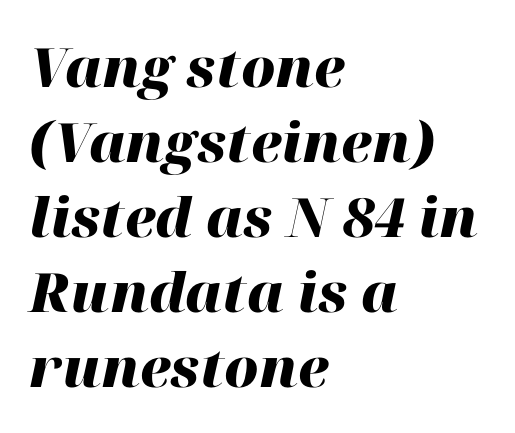
Do the characters align in a grid? No, the font is proportional. The sample has been set heavy, in full bold. Check under the words: just untouched page. The line texture is even and compact thanks to regular tracking. Leading: standard. Is the block centered? No — it sits flush against the left margin.
